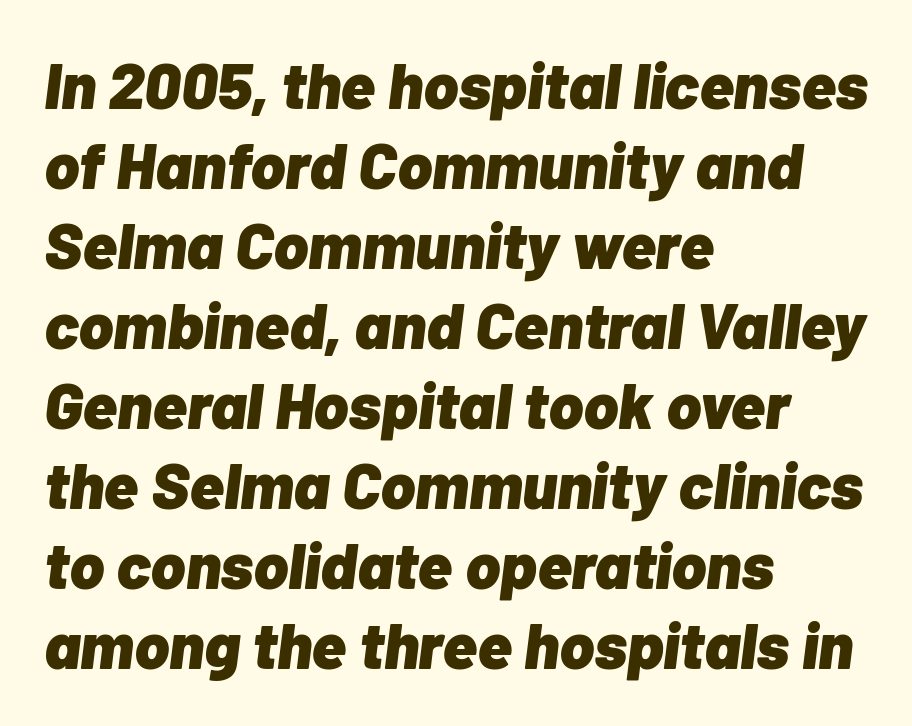
Q: Is the text bold? A: Yes.
Q: Is the text italic (slanted)? A: Yes, it leans right by about 7 degrees.
Q: Is the text underlined? A: No.
Q: How is the paragraph aligned? A: Left-aligned.
Q: Is the spacing between letters normal or unusually wide? A: Normal.
Q: Width (condensed, normal, or wide)? A: Normal.
Q: Stroke contrast? A: Low.
Q: x-height? A: Medium.
Q: Monospaced? A: No.
